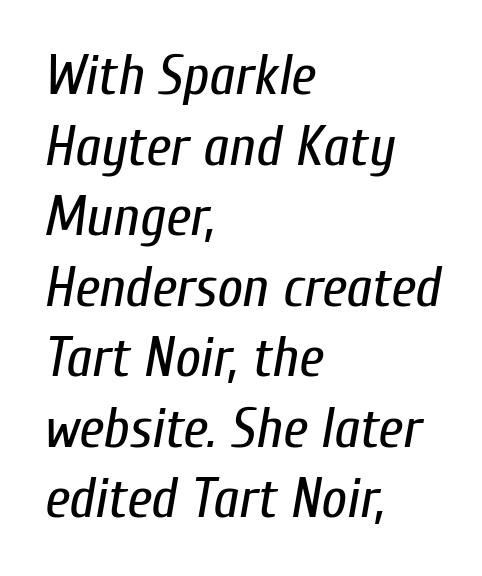
{"italic": "yes", "lean": "right", "slant_degrees": 10, "bold": "no", "weight": "regular", "width": "condensed", "stroke_contrast": "low", "x_height": "medium", "monospaced": "no", "underline": "no", "align": "left", "line_spacing": "normal", "line_spacing_ratio": 1.26, "letter_spacing": "normal", "letter_spacing_em": 0.0, "glyph_px": 56}
